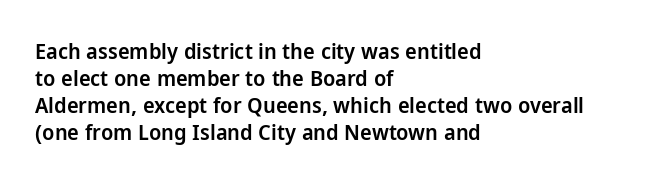
Q: Is the text bold? A: Semi-bold.
Q: Is the text italic (slanted)? A: No, it is upright.
Q: Is the text underlined? A: No.
Q: How is the paragraph aligned? A: Left-aligned.
Q: Is the spacing between letters normal or unusually wide? A: Normal.
